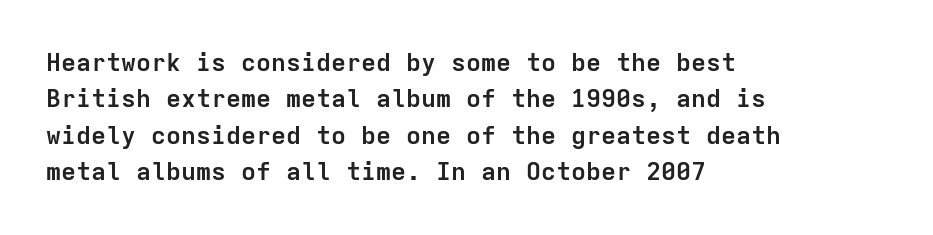
{"italic": "no", "bold": "yes", "underline": "no", "align": "left", "line_spacing": "normal", "line_spacing_ratio": 1.46, "letter_spacing": "normal", "letter_spacing_em": 0.0, "glyph_px": 25}
